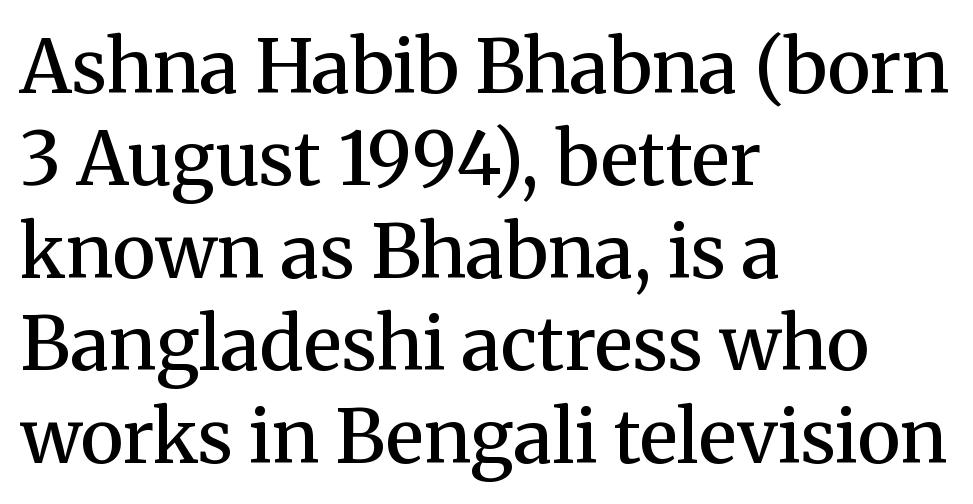
{"serif": "yes", "italic": "no", "bold": "semi", "weight": "semibold", "width": "normal", "stroke_contrast": "medium", "x_height": "medium", "monospaced": "no", "underline": "no", "align": "left", "line_spacing": "normal", "line_spacing_ratio": 1.25, "letter_spacing": "normal", "letter_spacing_em": 0.0, "glyph_px": 74}
